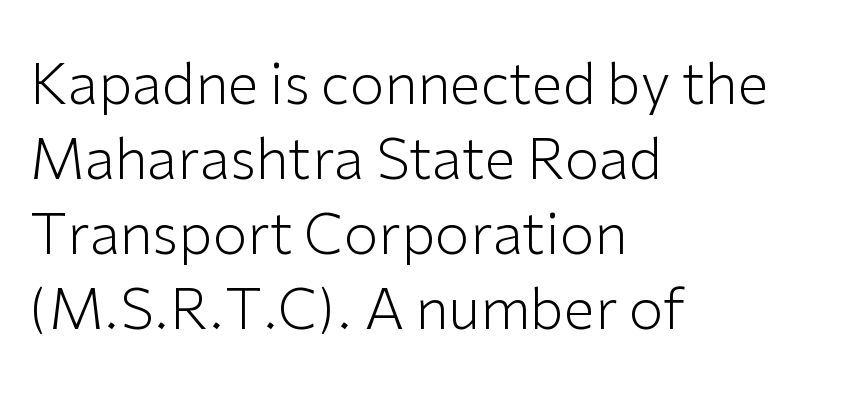
{"serif": "no", "italic": "no", "bold": "no", "weight": "light", "width": "normal", "stroke_contrast": "low", "x_height": "medium", "monospaced": "no", "underline": "no", "align": "left", "line_spacing": "normal", "line_spacing_ratio": 1.34, "letter_spacing": "normal", "letter_spacing_em": 0.0, "glyph_px": 56}
